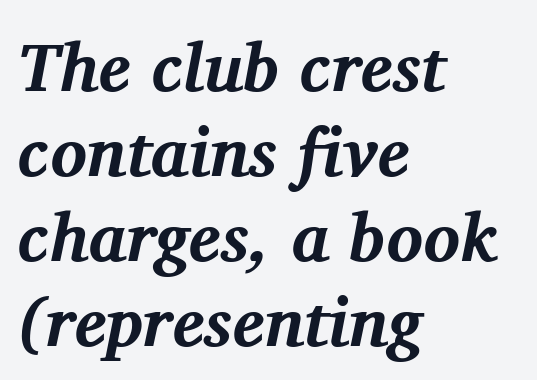
{"serif": "yes", "italic": "yes", "lean": "right", "slant_degrees": 11, "bold": "yes", "weight": "bold", "width": "normal", "stroke_contrast": "medium", "x_height": "medium", "monospaced": "no", "underline": "no", "align": "left", "line_spacing": "normal", "line_spacing_ratio": 1.25, "letter_spacing": "normal", "letter_spacing_em": 0.0, "glyph_px": 68}
